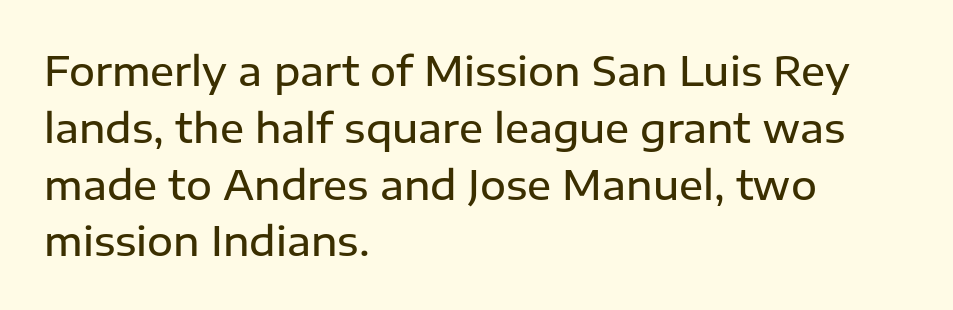
The image shows 40 px semibold sans-serif type, upright; set left-aligned, normal line spacing (1.42x), normal letter spacing, not underlined; low stroke contrast and a medium x-height.
